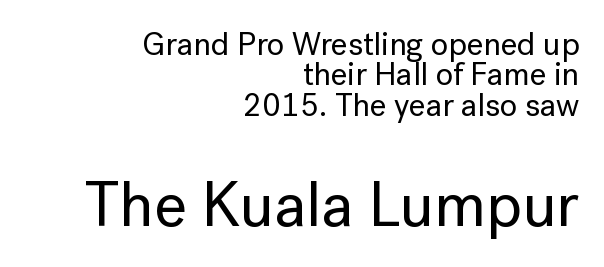
{"serif": "no", "italic": "no", "width": "normal", "stroke_contrast": "low", "x_height": "medium", "monospaced": "no", "underline": "no", "align": "right", "line_spacing": "tight", "line_spacing_ratio": 0.95, "letter_spacing": "normal", "letter_spacing_em": 0.0, "larger_block": "second", "size_ratio": 1.97, "glyph_px": 63}
